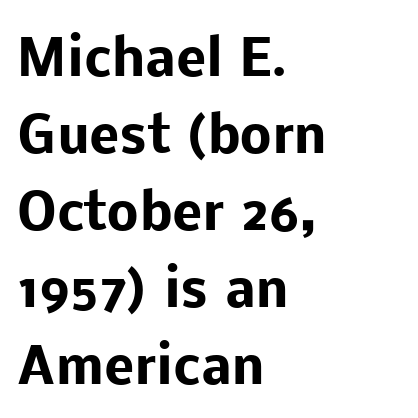
The image shows 50 px heavy sans-serif type, upright; set left-aligned, normal line spacing (1.54x), normal letter spacing, not underlined; low stroke contrast and a medium x-height.
